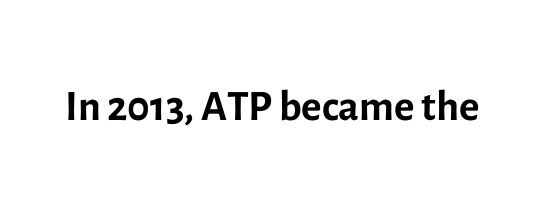
{"serif": "no", "italic": "no", "bold": "no", "weight": "regular", "width": "normal", "x_height": "medium", "monospaced": "no", "underline": "no", "letter_spacing": "normal", "letter_spacing_em": 0.0, "glyph_px": 62}
